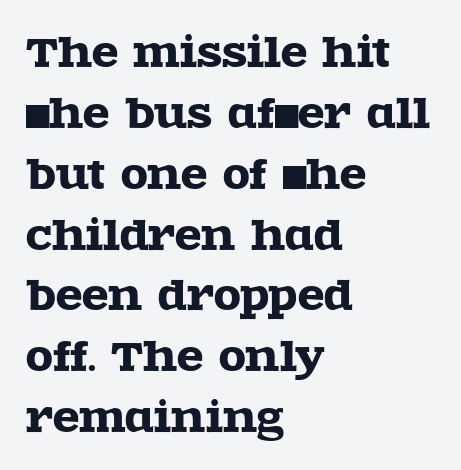
{"serif": "yes", "italic": "no", "width": "wide", "x_height": "large", "monospaced": "no", "underline": "no", "align": "left", "line_spacing": "normal", "line_spacing_ratio": 1.56, "letter_spacing": "normal", "letter_spacing_em": 0.0, "glyph_px": 39}
